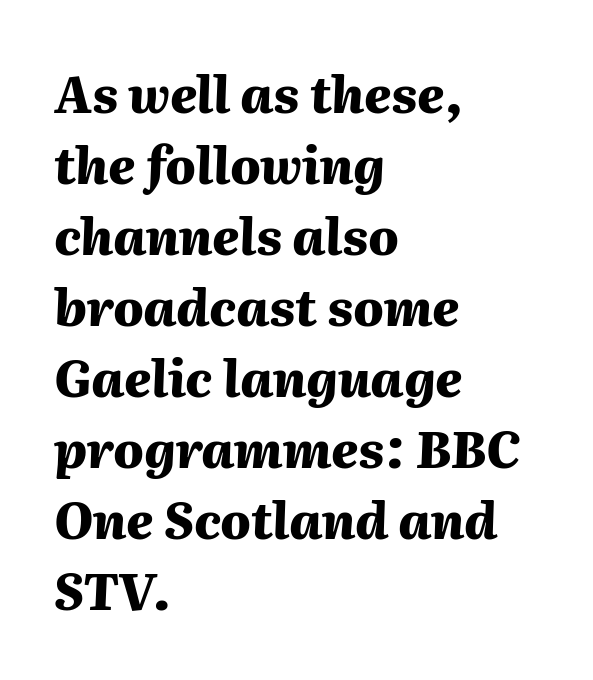
Q: Is the text bold? A: Yes.
Q: Is the text italic (slanted)? A: Yes, it leans right by about 2 degrees.
Q: Is the text underlined? A: No.
Q: How is the paragraph aligned? A: Left-aligned.
Q: Is the spacing between letters normal or unusually wide? A: Normal.
Q: Is the spacing between lines tight, normal or loose? A: Normal.
Q: Width (condensed, normal, or wide)? A: Normal.
Q: Stroke contrast? A: Medium.
Q: x-height? A: Medium.
Q: Monospaced? A: No.
